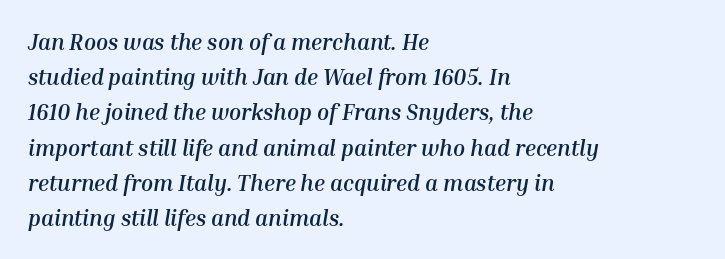
{"italic": "yes", "lean": "right", "slant_degrees": 10, "bold": "yes", "underline": "no", "align": "left", "line_spacing": "normal", "line_spacing_ratio": 1.6, "letter_spacing": "normal", "letter_spacing_em": 0.0, "glyph_px": 22}
